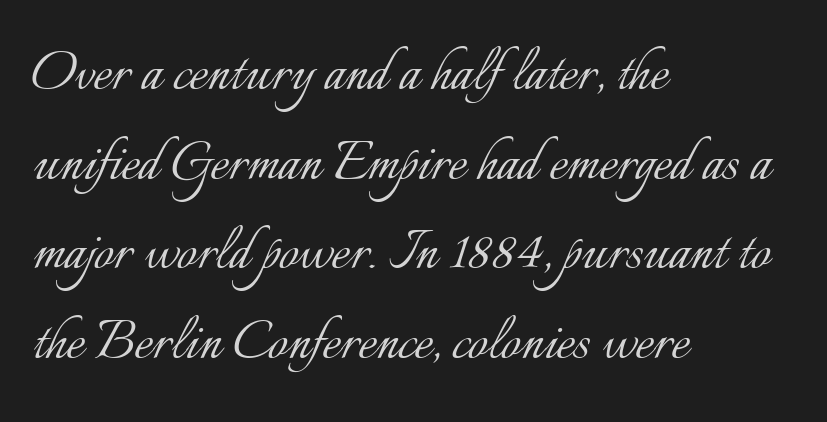
{"bold": "no", "weight": "light", "width": "normal", "stroke_contrast": "low", "x_height": "small", "monospaced": "no", "underline": "no", "align": "left", "line_spacing": "normal", "line_spacing_ratio": 1.3, "letter_spacing": "normal", "letter_spacing_em": 0.0, "glyph_px": 69}
